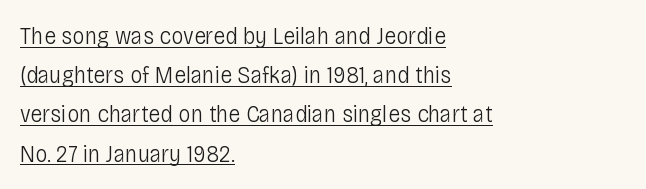
Q: Is the text bold? A: No.
Q: Is the text italic (slanted)? A: No, it is upright.
Q: Is the text underlined? A: Yes.
Q: How is the paragraph aligned? A: Left-aligned.
Q: Is the spacing between letters normal or unusually wide? A: Normal.
Q: Is the spacing between lines tight, normal or loose? A: Normal.
